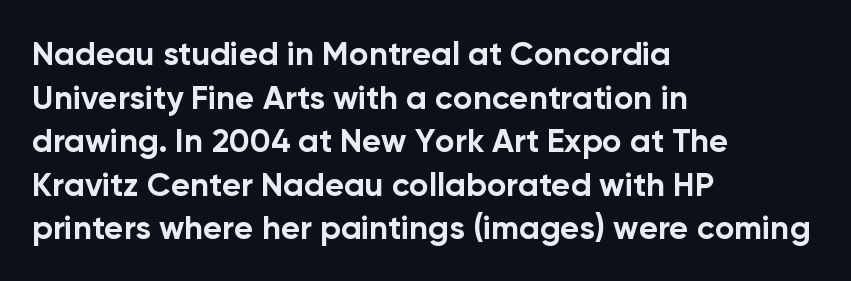
Q: Is the text bold? A: Yes.
Q: Is the text italic (slanted)? A: No, it is upright.
Q: Is the typeface a serif or a sans-serif typeface? A: Sans-serif.
Q: Is the text underlined? A: No.
Q: How is the paragraph aligned? A: Left-aligned.
Q: Is the spacing between letters normal or unusually wide? A: Normal.
Q: Is the spacing between lines tight, normal or loose? A: Normal.
Q: Width (condensed, normal, or wide)? A: Normal.
Q: Stroke contrast? A: Low.
Q: x-height? A: Medium.
Q: Monospaced? A: No.
